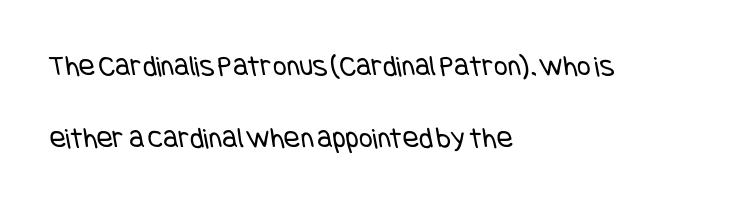
{"serif": "no", "bold": "no", "weight": "regular", "width": "condensed", "stroke_contrast": "low", "x_height": "large", "underline": "no", "align": "left", "line_spacing": "loose", "line_spacing_ratio": 2.39, "letter_spacing": "normal", "letter_spacing_em": 0.0, "glyph_px": 30}
